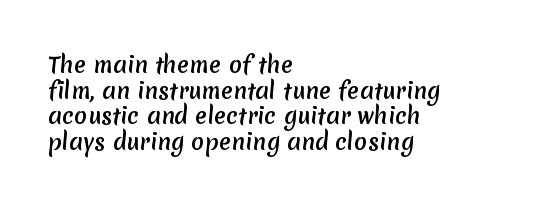
Compared with typical body copy, the letter spacing here is the same. One-word summary of the alignment: left. The baseline area is clear.
